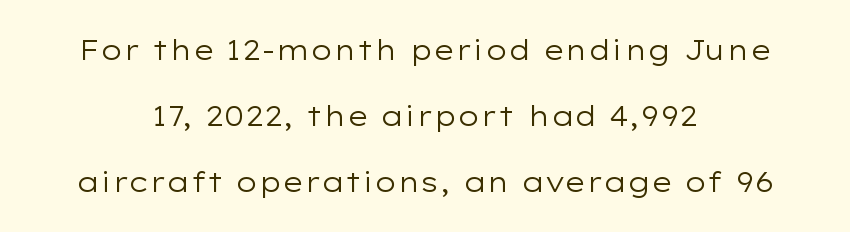
{"italic": "no", "bold": "no", "underline": "no", "align": "center", "line_spacing": "loose", "line_spacing_ratio": 2.44, "letter_spacing": "normal", "letter_spacing_em": 0.0, "glyph_px": 27}
